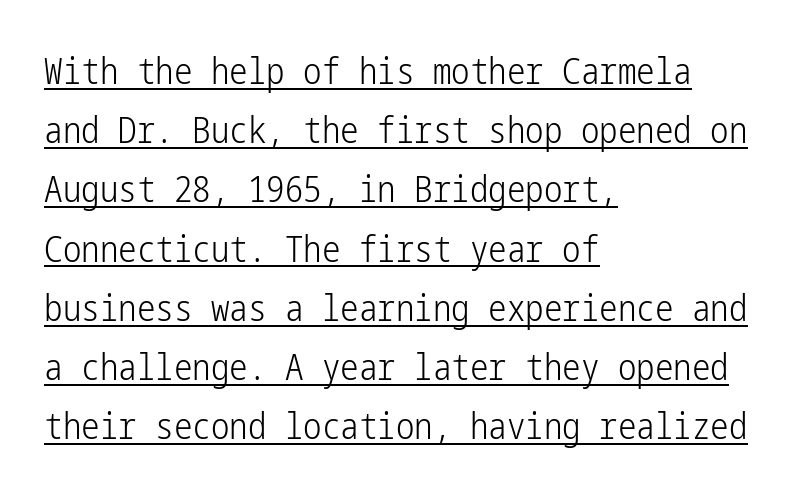
Q: Is the text bold? A: No.
Q: Is the text italic (slanted)? A: No, it is upright.
Q: Is the typeface a serif or a sans-serif typeface? A: Sans-serif.
Q: Is the text underlined? A: Yes.
Q: How is the paragraph aligned? A: Left-aligned.
Q: Is the spacing between letters normal or unusually wide? A: Normal.
Q: Is the spacing between lines tight, normal or loose? A: Normal.
Q: Width (condensed, normal, or wide)? A: Condensed.
Q: Stroke contrast? A: Low.
Q: x-height? A: Medium.
